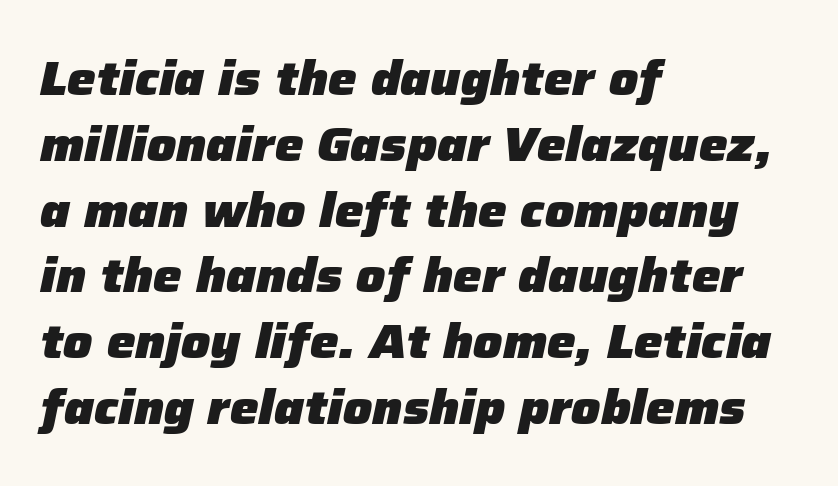
These lines are set flush left with a ragged right edge. Any mark beneath the type? The region is blank. These lines keep a tight, regular rhythm from letter to letter. The text carries the slant typical of an italic or oblique font. Leading matches the norm, producing a regular column.
